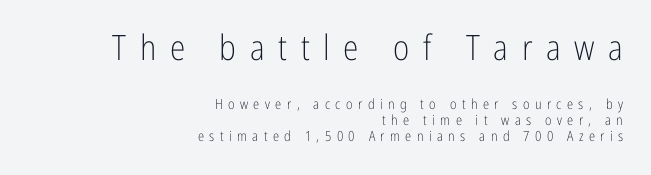
Q: Is the text bold? A: No.
Q: Is the text italic (slanted)? A: No, it is upright.
Q: Is the typeface a serif or a sans-serif typeface? A: Sans-serif.
Q: Is the text underlined? A: No.
Q: How is the paragraph aligned? A: Right-aligned.
Q: Is the spacing between letters normal or unusually wide? A: Unusually wide.
Q: Is the spacing between lines tight, normal or loose? A: Tight.
Q: Which block of text is set in a larger size, the first (top) or the second (bottom)? A: The first (top) one.
Q: Width (condensed, normal, or wide)? A: Condensed.
Q: Stroke contrast? A: Low.
Q: x-height? A: Medium.
Q: Monospaced? A: No.
